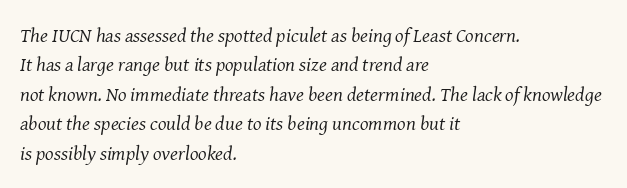
Q: Is the text bold? A: No.
Q: Is the text italic (slanted)? A: Yes, it leans right by about 8 degrees.
Q: Is the text underlined? A: No.
Q: How is the paragraph aligned? A: Left-aligned.
Q: Is the spacing between letters normal or unusually wide? A: Normal.
Q: Is the spacing between lines tight, normal or loose? A: Normal.
